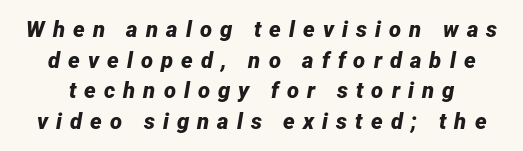
The image shows 22 px bold type, italic (leaning right); set normal line spacing (1.39x), unusually wide letter spacing (+0.37 em), not underlined.
